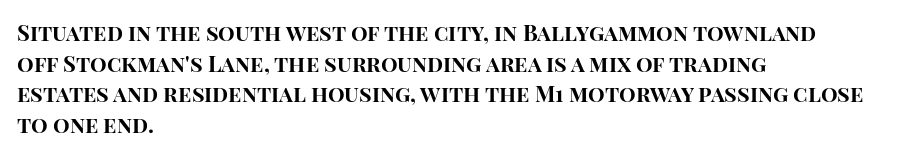
The image shows 22 px bold type, upright; set left-aligned, normal line spacing (1.39x), normal letter spacing, not underlined.
